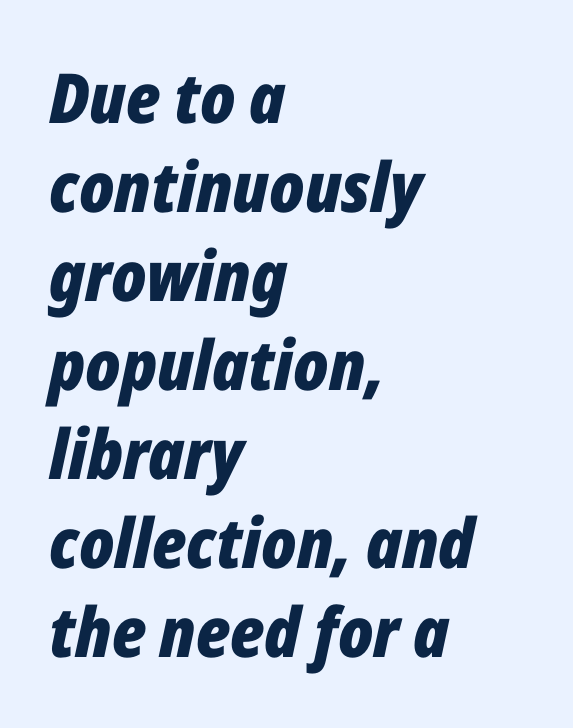
Q: Is the text bold? A: Yes.
Q: Is the text italic (slanted)? A: Yes, it leans right by about 12 degrees.
Q: Is the text underlined? A: No.
Q: How is the paragraph aligned? A: Left-aligned.
Q: Is the spacing between letters normal or unusually wide? A: Normal.
Q: Is the spacing between lines tight, normal or loose? A: Normal.
Q: Width (condensed, normal, or wide)? A: Condensed.
Q: Stroke contrast? A: Low.
Q: x-height? A: Medium.
Q: Monospaced? A: No.
